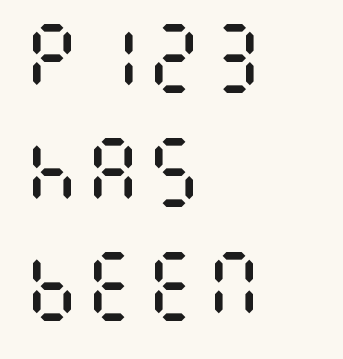
Is the letter spacing exaggerated? No — it looks like the ordinary default. Does the leading feel generous? No, just average. A roman cut, with each character standing at attention. Think standard paragraph weight, or any step lighter than that.
